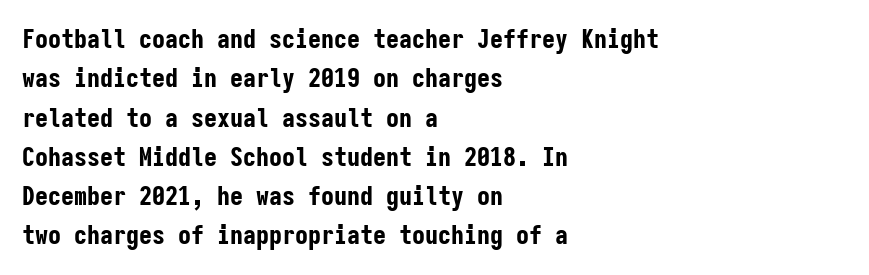
The image shows 26 px bold type, upright; set left-aligned, normal line spacing (1.51x), normal letter spacing, not underlined.
